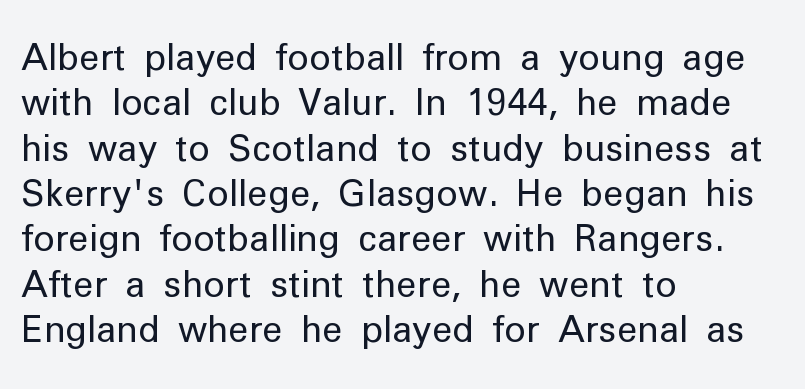
Q: Is the text bold? A: No.
Q: Is the text italic (slanted)? A: No, it is upright.
Q: Is the typeface a serif or a sans-serif typeface? A: Sans-serif.
Q: Is the text underlined? A: No.
Q: How is the paragraph aligned? A: Left-aligned.
Q: Is the spacing between letters normal or unusually wide? A: Normal.
Q: Is the spacing between lines tight, normal or loose? A: Normal.
Q: Width (condensed, normal, or wide)? A: Normal.
Q: Stroke contrast? A: Low.
Q: x-height? A: Medium.
Q: Monospaced? A: No.
